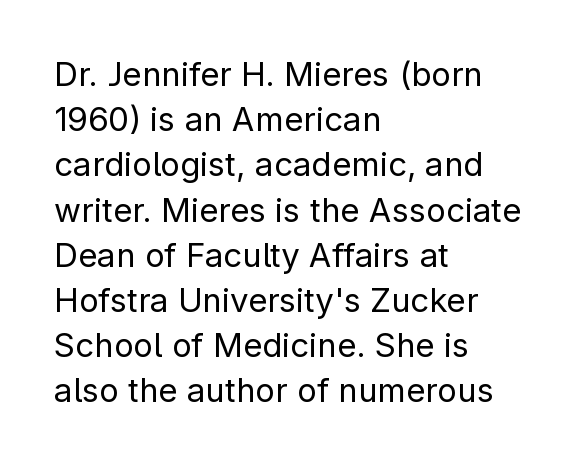
The image shows 33 px regular-weight sans-serif type, upright; set left-aligned, normal line spacing (1.37x), normal letter spacing, not underlined; low stroke contrast and a medium x-height.
